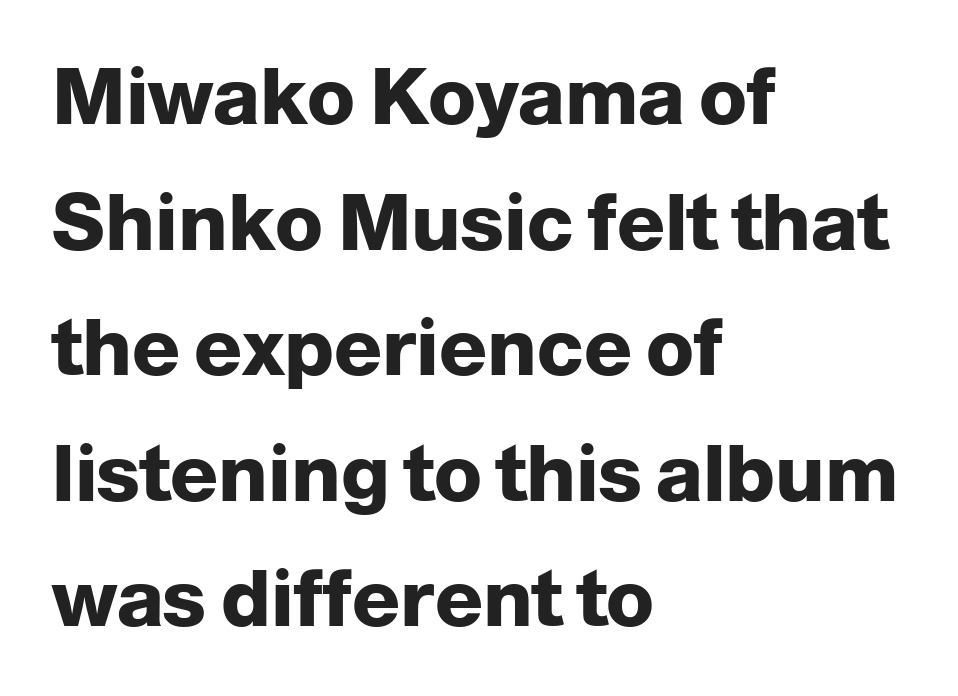
{"serif": "no", "italic": "no", "bold": "yes", "weight": "heavy", "width": "normal", "stroke_contrast": "low", "x_height": "medium", "monospaced": "no", "underline": "no", "align": "left", "line_spacing": "normal", "line_spacing_ratio": 1.59, "letter_spacing": "normal", "letter_spacing_em": 0.0, "glyph_px": 79}
